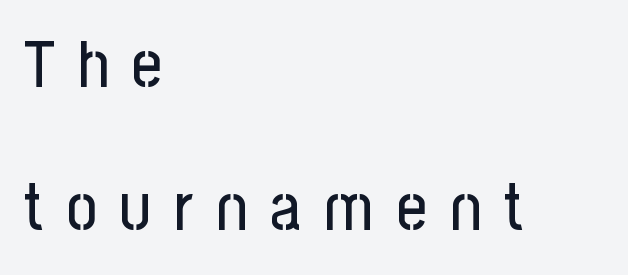
Q: Is the text italic (slanted)? A: No, it is upright.
Q: Is the typeface a serif or a sans-serif typeface? A: Sans-serif.
Q: Is the text underlined? A: No.
Q: How is the paragraph aligned? A: Left-aligned.
Q: Is the spacing between letters normal or unusually wide? A: Unusually wide.
Q: Is the spacing between lines tight, normal or loose? A: Loose.
Q: Width (condensed, normal, or wide)? A: Condensed.
Q: Stroke contrast? A: Low.
Q: x-height? A: Medium.
Q: Monospaced? A: No.
